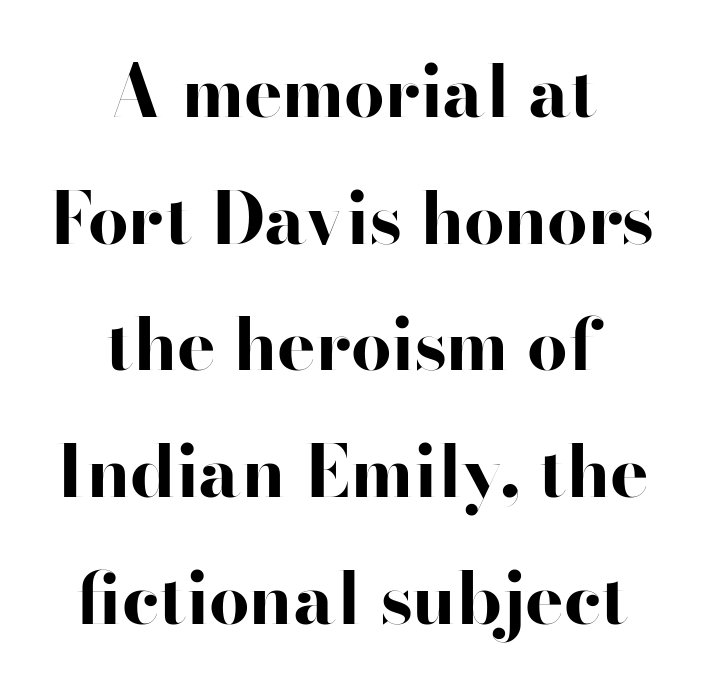
{"serif": "no", "italic": "no", "bold": "yes", "weight": "bold", "width": "wide", "stroke_contrast": "high", "x_height": "small", "monospaced": "no", "underline": "no", "align": "center", "line_spacing_ratio": 1.76, "letter_spacing": "normal", "letter_spacing_em": 0.0, "glyph_px": 72}
